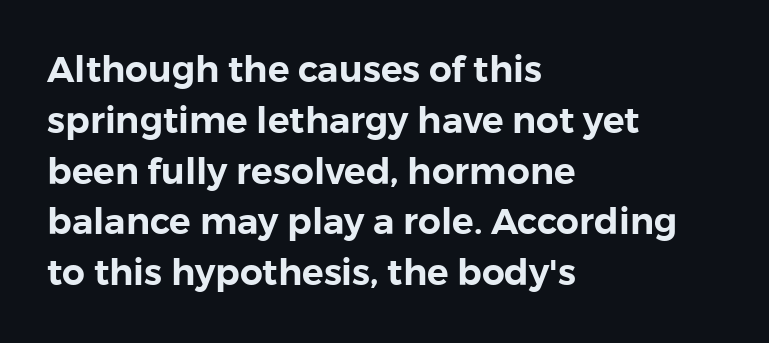
Q: Is the text italic (slanted)? A: No, it is upright.
Q: Is the typeface a serif or a sans-serif typeface? A: Sans-serif.
Q: Is the text underlined? A: No.
Q: How is the paragraph aligned? A: Left-aligned.
Q: Is the spacing between letters normal or unusually wide? A: Normal.
Q: Is the spacing between lines tight, normal or loose? A: Normal.
Q: Width (condensed, normal, or wide)? A: Normal.
Q: Stroke contrast? A: Low.
Q: x-height? A: Medium.
Q: Monospaced? A: No.
